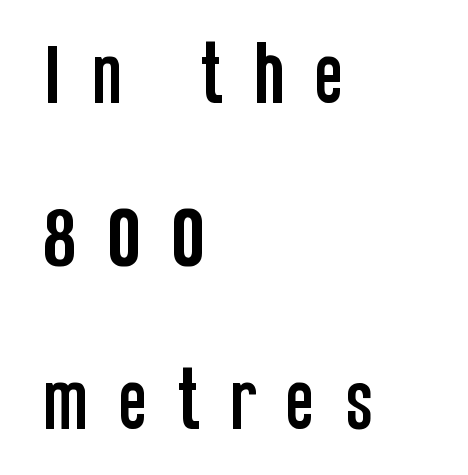
Q: Is the text italic (slanted)? A: No, it is upright.
Q: Is the typeface a serif or a sans-serif typeface? A: Sans-serif.
Q: Is the text underlined? A: No.
Q: How is the paragraph aligned? A: Left-aligned.
Q: Is the spacing between letters normal or unusually wide? A: Unusually wide.
Q: Is the spacing between lines tight, normal or loose? A: Loose.
Q: Width (condensed, normal, or wide)? A: Condensed.
Q: Stroke contrast? A: Low.
Q: x-height? A: Large.
Q: Monospaced? A: No.
